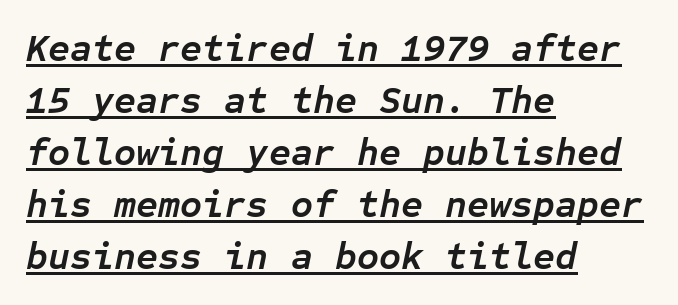
The image shows 38 px semibold type, italic (leaning right), monospaced; set left-aligned, normal line spacing (1.37x), normal letter spacing, underlined; low stroke contrast and a medium x-height.
